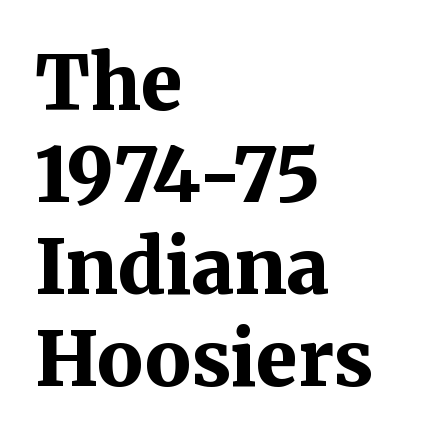
If you drew a line through each stem, it would be perfectly vertical. Clear beneath every line of the passage. Is this a fixed-width face? No — the glyphs have proportional, varying widths. The ragged edge is on the right, which tells us the setting is flush left. The tracking reads as untouched default to a designer's eye. The letters carry serifs — small finishing strokes at the ends of their stems.
